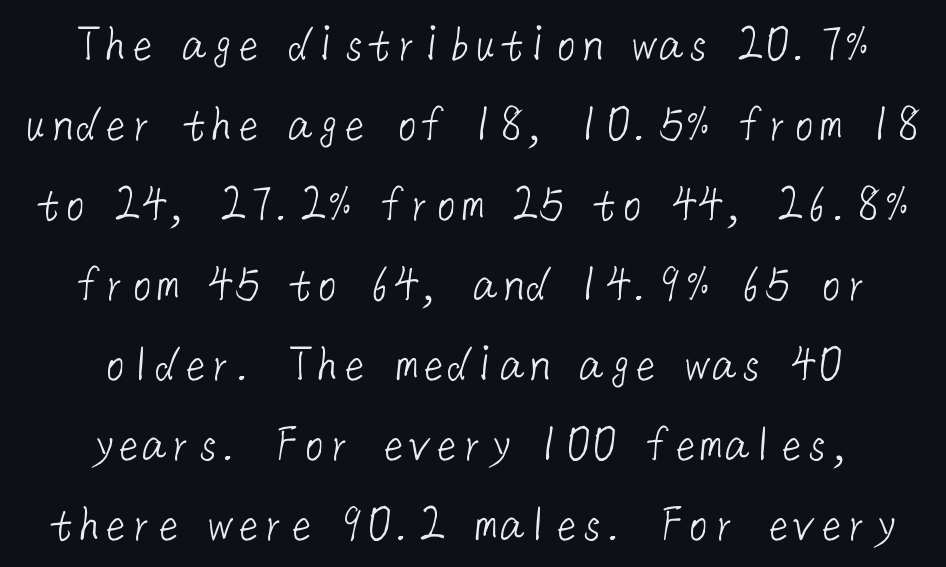
{"serif": "no", "bold": "no", "weight": "light", "width": "normal", "stroke_contrast": "low", "x_height": "medium", "underline": "no", "align": "center", "line_spacing": "normal", "line_spacing_ratio": 1.51, "letter_spacing": "normal", "letter_spacing_em": 0.0, "glyph_px": 53}
